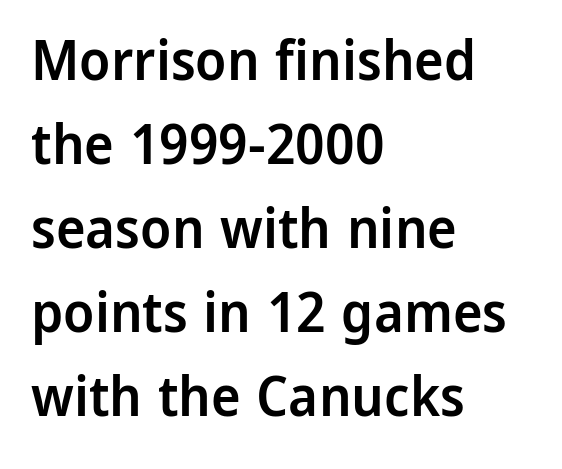
A classic flush-left, rag-right setting is used for this passage. The type family on display is of the sans-serif kind. Normally led — the rows are evenly, conventionally spaced. Each letter keeps its own natural width here, so spacing adapts to shape.
